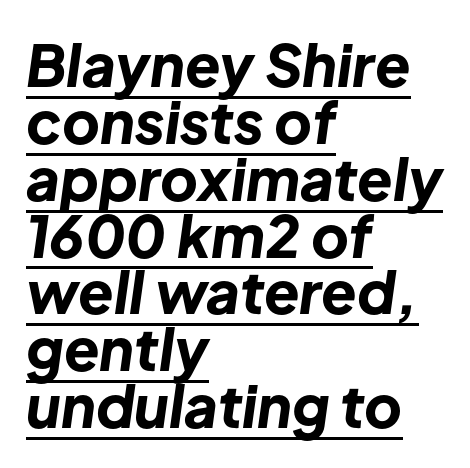
Q: Is the text bold? A: Yes.
Q: Is the text italic (slanted)? A: Yes, it leans right by about 8 degrees.
Q: Is the text underlined? A: Yes.
Q: How is the paragraph aligned? A: Left-aligned.
Q: Is the spacing between letters normal or unusually wide? A: Normal.
Q: Is the spacing between lines tight, normal or loose? A: Tight.
Q: Width (condensed, normal, or wide)? A: Normal.
Q: Stroke contrast? A: Low.
Q: x-height? A: Medium.
Q: Monospaced? A: No.
